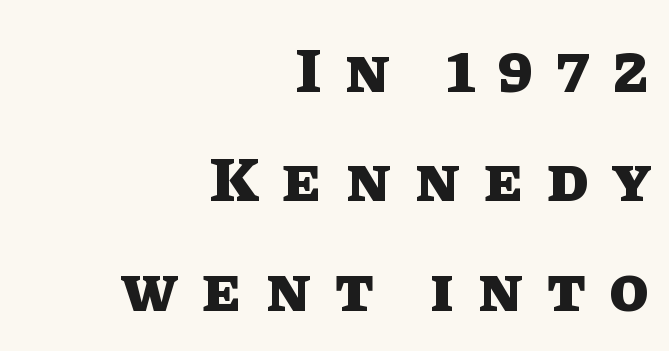
The image shows 64 px heavy type, upright; set right-aligned, line spacing 1.71x, unusually wide letter spacing (+0.38 em), not underlined; low stroke contrast and a large x-height.
